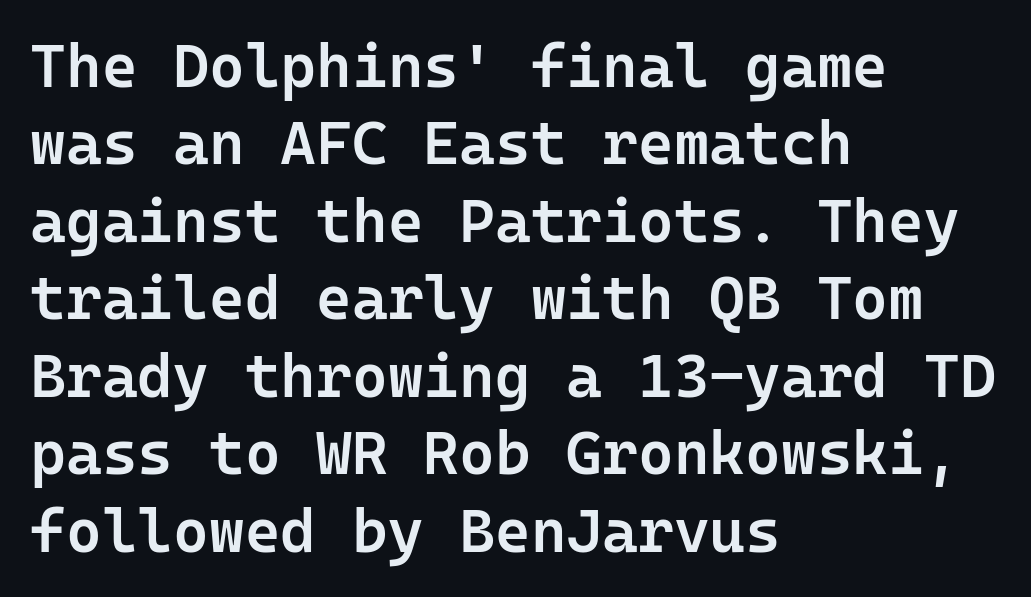
The image shows 61 px semibold sans-serif type, upright; set left-aligned, normal line spacing (1.27x), normal letter spacing, not underlined; low stroke contrast and a medium x-height.
